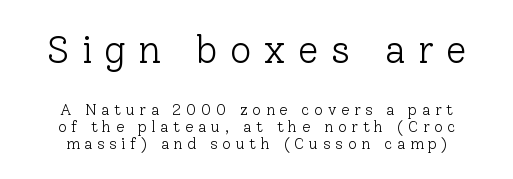
Bigger letters appear in the top chunk; the bottom chunk is reduced. A clean baseline with only descenders dipping below it. Display-style spreading of the glyphs; the letterfit is very open. Heft: none added — not bold.
